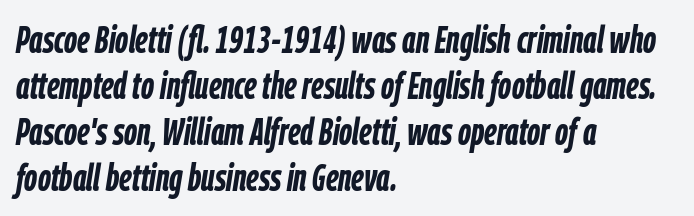
{"italic": "yes", "lean": "right", "slant_degrees": 9, "bold": "yes", "weight": "semibold", "width": "condensed", "stroke_contrast": "low", "x_height": "medium", "monospaced": "no", "underline": "no", "align": "left", "line_spacing_ratio": 1.21, "letter_spacing": "normal", "letter_spacing_em": 0.0, "glyph_px": 38}
